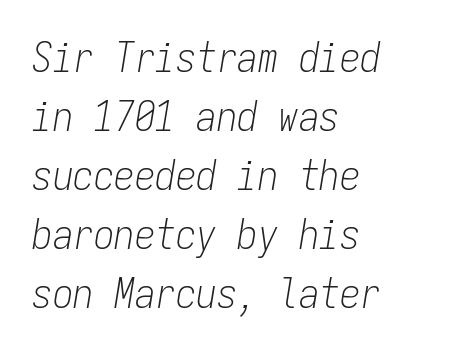
{"italic": "yes", "lean": "right", "slant_degrees": 9, "bold": "no", "weight": "light", "width": "condensed", "stroke_contrast": "low", "x_height": "medium", "monospaced": "yes", "underline": "no", "align": "left", "line_spacing": "normal", "line_spacing_ratio": 1.44, "letter_spacing": "normal", "letter_spacing_em": 0.0, "glyph_px": 41}
